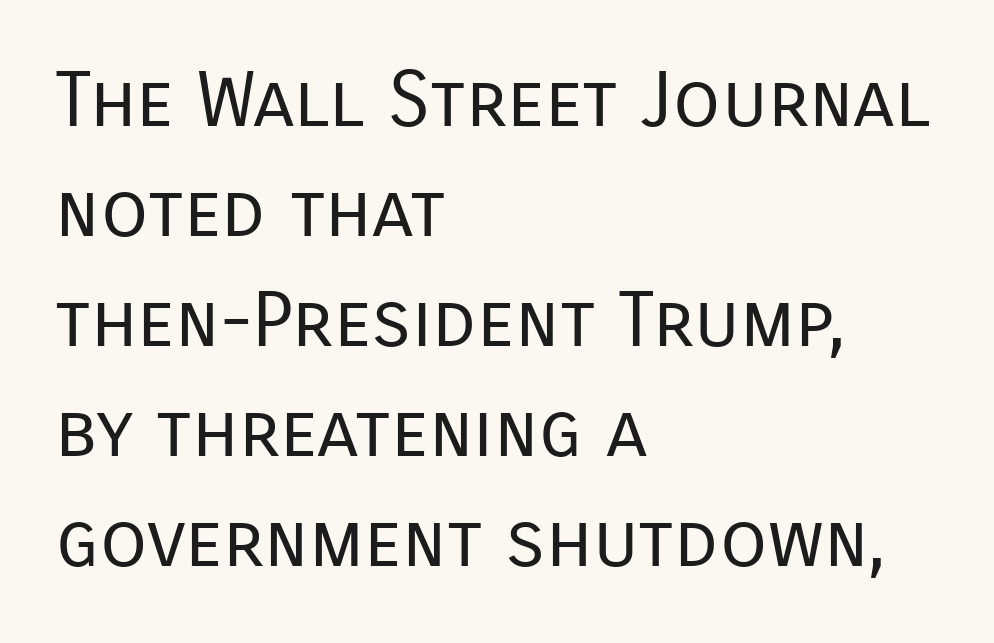
The image shows 77 px regular-weight sans-serif type, upright; set left-aligned, normal line spacing (1.43x), normal letter spacing, not underlined; low stroke contrast and a medium x-height.
